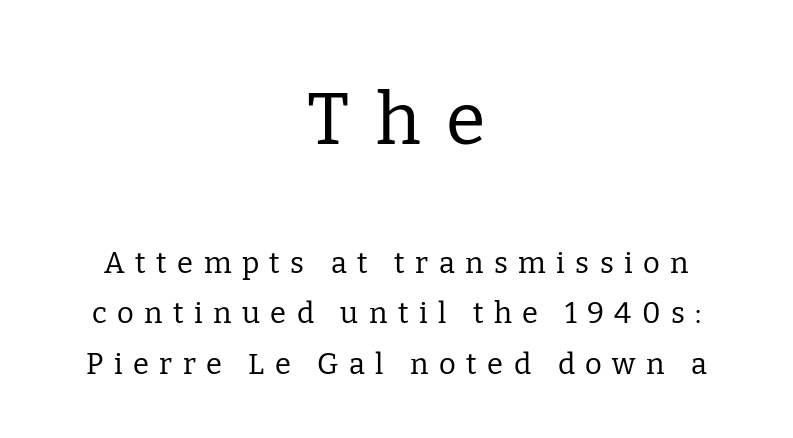
The image shows 72 px regular-weight serif type, upright; set centered, line spacing 1.74x, unusually wide letter spacing (+0.36 em), not underlined; the first (top) block is 2.48x larger; low stroke contrast and a medium x-height.
